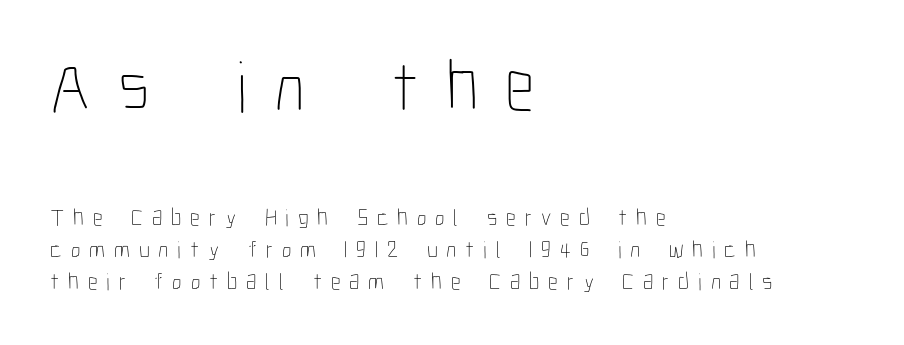
Q: Is the text bold? A: No.
Q: Is the text italic (slanted)? A: No, it is upright.
Q: Is the text underlined? A: No.
Q: How is the paragraph aligned? A: Left-aligned.
Q: Is the spacing between letters normal or unusually wide? A: Unusually wide.
Q: Is the spacing between lines tight, normal or loose? A: Normal.
Q: Which block of text is set in a larger size, the first (top) or the second (bottom)? A: The first (top) one.
Q: Width (condensed, normal, or wide)? A: Condensed.
Q: Stroke contrast? A: Low.
Q: x-height? A: Medium.
Q: Monospaced? A: No.
